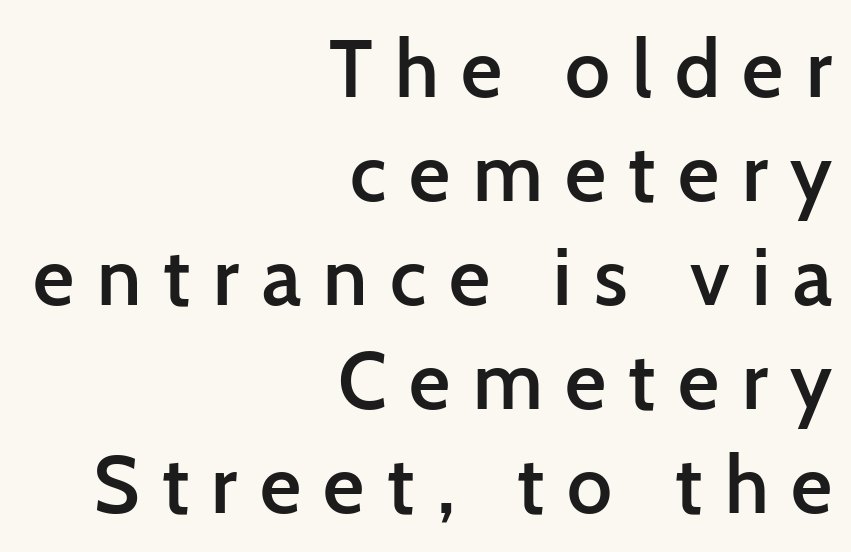
Q: Is the text bold? A: Semi-bold.
Q: Is the text italic (slanted)? A: No, it is upright.
Q: Is the typeface a serif or a sans-serif typeface? A: Sans-serif.
Q: Is the text underlined? A: No.
Q: How is the paragraph aligned? A: Right-aligned.
Q: Is the spacing between letters normal or unusually wide? A: Unusually wide.
Q: Is the spacing between lines tight, normal or loose? A: Normal.
Q: Width (condensed, normal, or wide)? A: Normal.
Q: Stroke contrast? A: Low.
Q: x-height? A: Medium.
Q: Monospaced? A: No.
